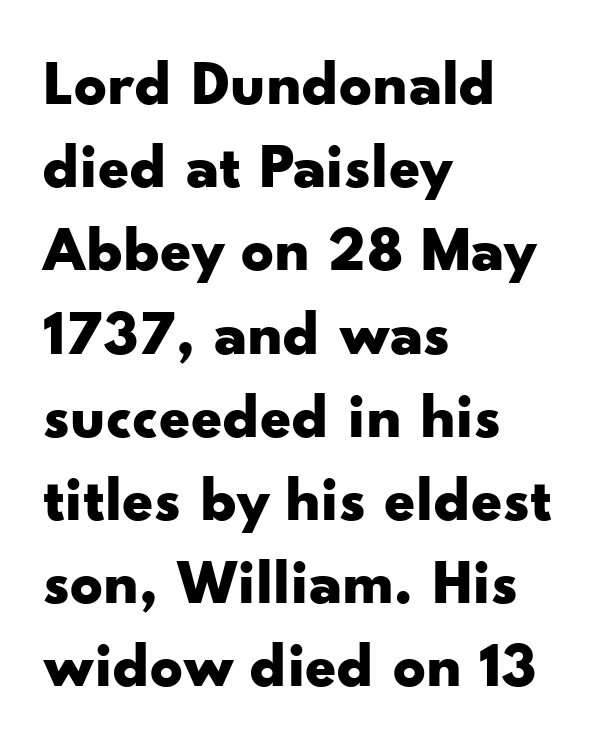
The rendering uses natural spacing where letterforms have individual widths. This sample uses plain, unmodified letter spacing. Emphasis by weight is at full strength: bold. The specimen reads as upright at a glance.
